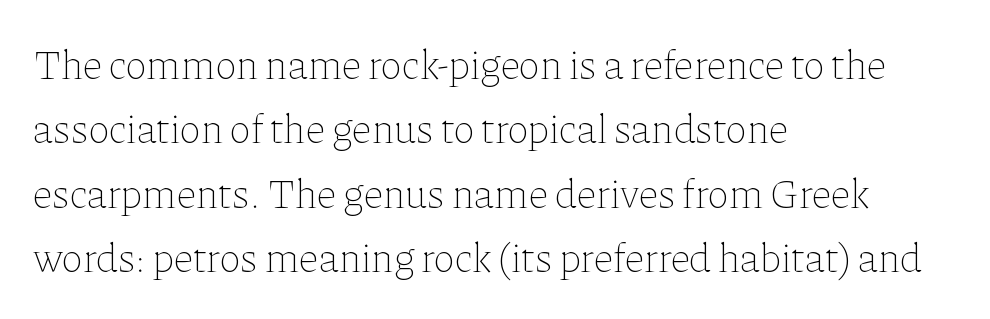
The image shows 41 px thin type, upright; set left-aligned, normal line spacing (1.57x), normal letter spacing, not underlined; low stroke contrast and a medium x-height.
